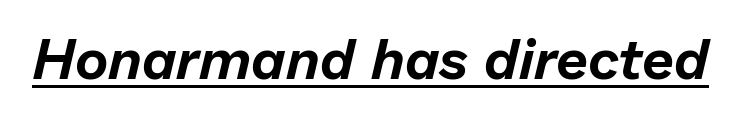
Q: Is the text italic (slanted)? A: Yes, it leans right by about 13 degrees.
Q: Is the text underlined? A: Yes.
Q: Is the spacing between letters normal or unusually wide? A: Normal.
Q: Width (condensed, normal, or wide)? A: Normal.
Q: Stroke contrast? A: Low.
Q: x-height? A: Medium.
Q: Monospaced? A: No.
